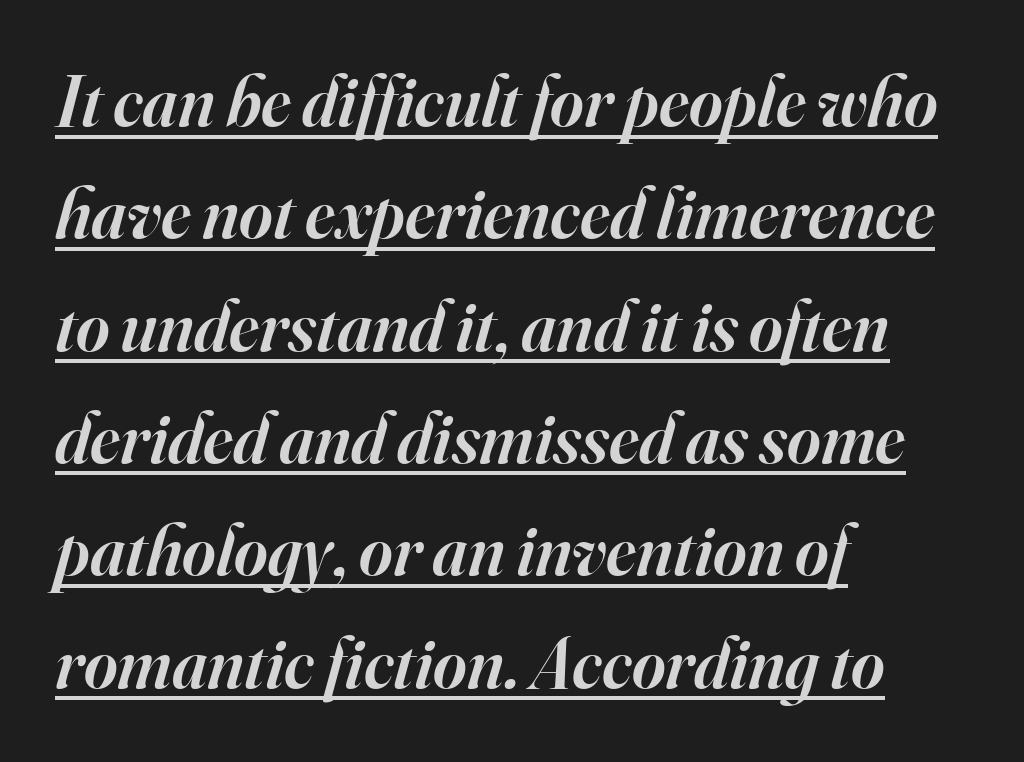
Tall strokes in this sample are angled rather than plumb. Which margin do the lines hug? The left one — the right edge is uneven. Character widths vary here, with narrow letters taking less room than wide ones. This rendering employs a face with finishing strokes, i.e., a serif. Words appear dense and cohesive because spacing is normal.
